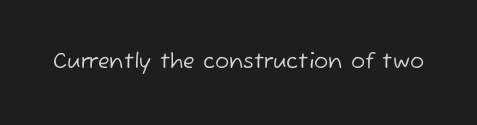
Q: Is the text bold? A: No.
Q: Is the text underlined? A: No.
Q: Is the spacing between letters normal or unusually wide? A: Normal.
